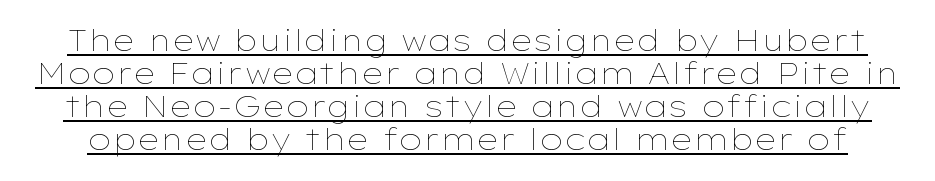
{"italic": "no", "bold": "no", "weight": "thin", "width": "wide", "stroke_contrast": "low", "x_height": "medium", "monospaced": "no", "underline": "yes", "line_spacing": "tight", "line_spacing_ratio": 1.14, "letter_spacing": "normal", "letter_spacing_em": 0.0, "glyph_px": 29}
